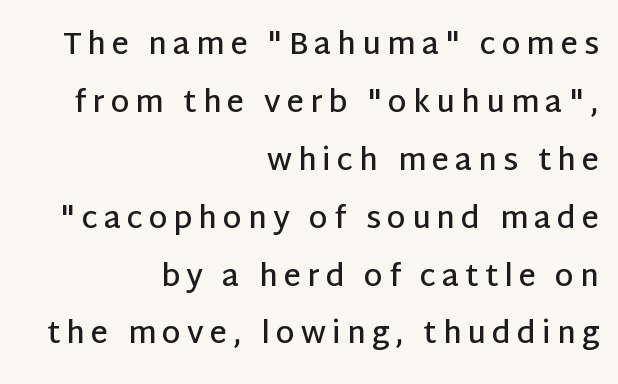
This is the in-between weight designers call semibold or demi. This sample has the flowing, uneven cadence of proportional lettering. Unmarked baselines from the first word to the last. It's the straight-up-and-down kind of type. The paragraph shown leans on its right margin.
